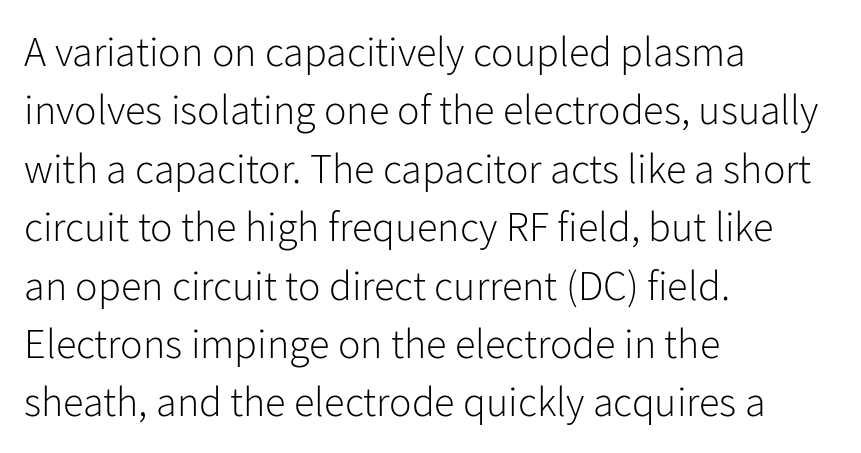
Compared with typical paragraphs, the rows here are spaced about the same. Has an underline been added? It has not. Unlike italic type, these characters show no tilt at all. Nothing unusual about the tracking: characters are spaced as the font intends.
